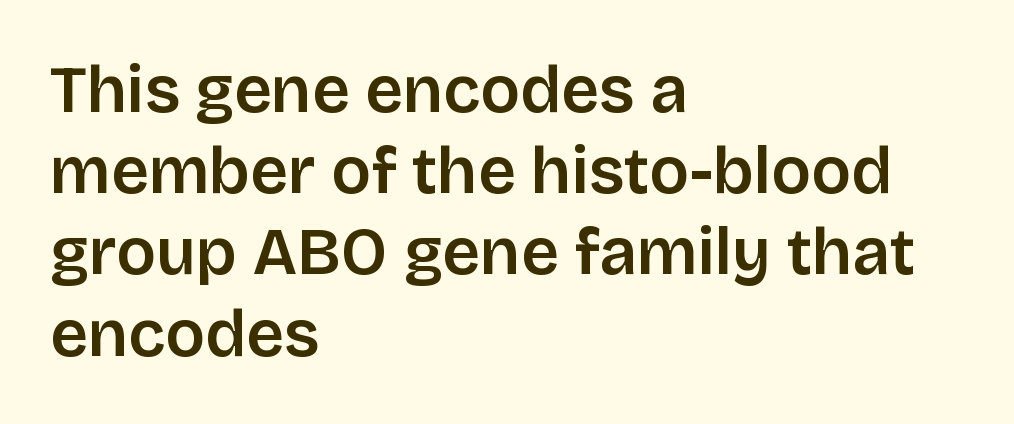
Q: Is the text italic (slanted)? A: No, it is upright.
Q: Is the typeface a serif or a sans-serif typeface? A: Sans-serif.
Q: Is the text underlined? A: No.
Q: How is the paragraph aligned? A: Left-aligned.
Q: Is the spacing between letters normal or unusually wide? A: Normal.
Q: Width (condensed, normal, or wide)? A: Normal.
Q: Stroke contrast? A: Low.
Q: x-height? A: Large.
Q: Monospaced? A: No.
